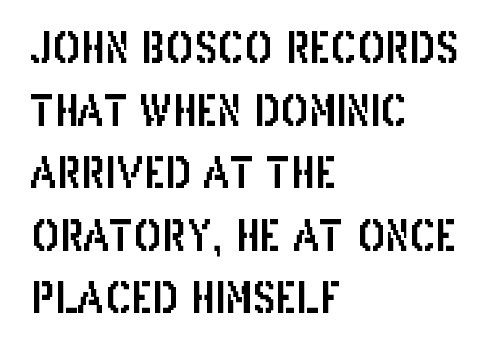
Is this a fixed-width face? No — the glyphs have proportional, varying widths. Tracking value appears to be zero — textbook default spacing. What's the leading like? Ordinary, nothing unusual. Words float on clear page, feet unadorned. A typesetter would label this face a sans.
